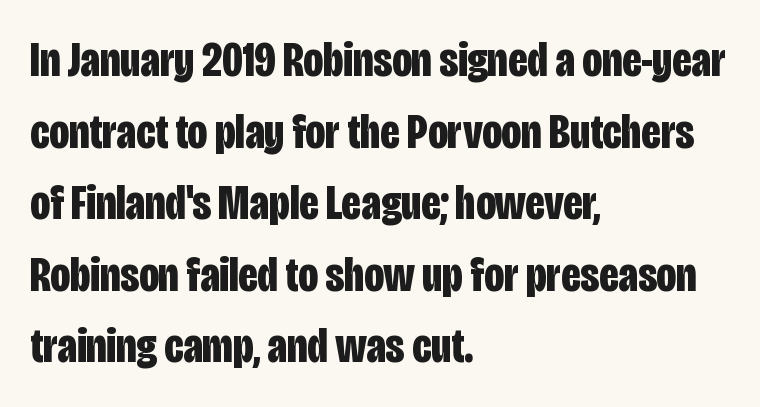
The specimen reads as upright at a glance. The typesetter chose a ragged-right arrangement here. Clear beneath every line of the passage. The rendering keeps characters at their native spacing. These lines are rendered in a variable-pitch font.
